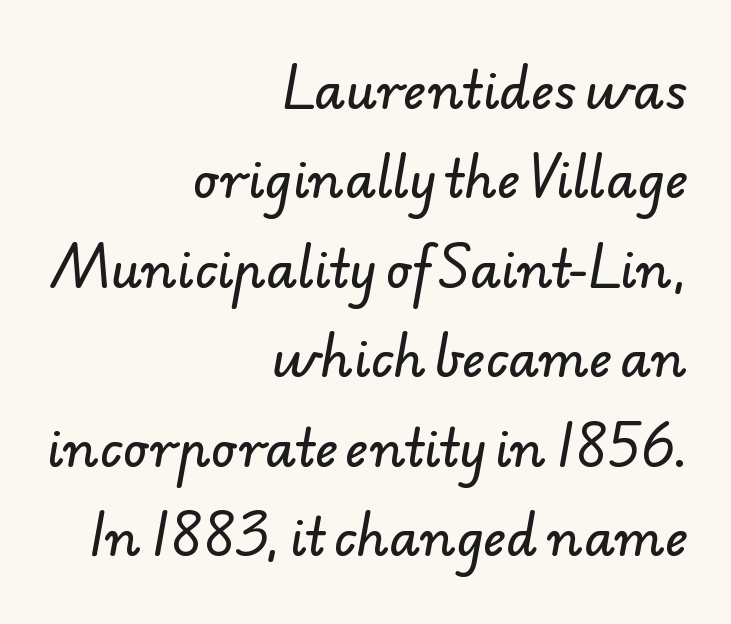
The image shows 50 px sans-serif type; set right-aligned, line spacing 1.79x, normal letter spacing, not underlined; low stroke contrast and a small x-height.
